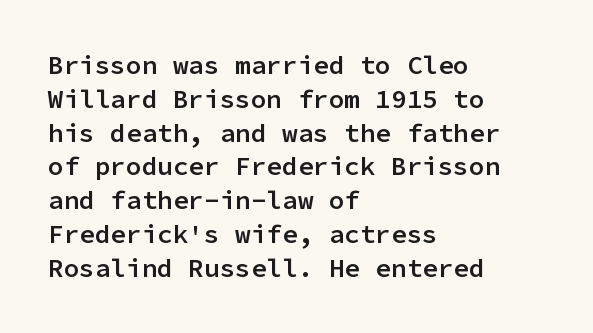
Look at the tracking — it's just the regular setting, nothing added. Line starts are locked; line ends wander. No word sits above an underline. The sample has been set in demibold, a notch under bold.
